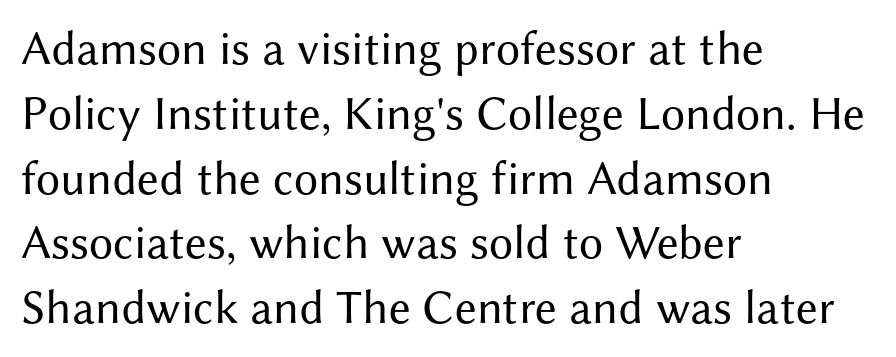
Q: Is the text bold? A: No.
Q: Is the text italic (slanted)? A: No, it is upright.
Q: Is the typeface a serif or a sans-serif typeface? A: Sans-serif.
Q: Is the text underlined? A: No.
Q: How is the paragraph aligned? A: Left-aligned.
Q: Is the spacing between letters normal or unusually wide? A: Normal.
Q: Is the spacing between lines tight, normal or loose? A: Normal.
Q: Width (condensed, normal, or wide)? A: Normal.
Q: Stroke contrast? A: Medium.
Q: x-height? A: Medium.
Q: Monospaced? A: No.
